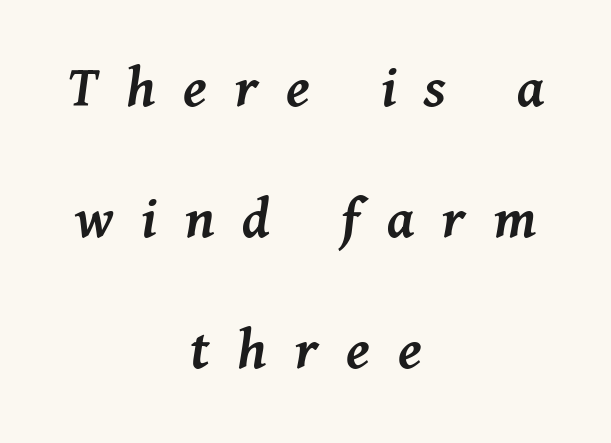
Q: Is the text bold? A: Semi-bold.
Q: Is the text italic (slanted)? A: Yes, it leans right by about 11 degrees.
Q: Is the text underlined? A: No.
Q: How is the paragraph aligned? A: Centered.
Q: Is the spacing between letters normal or unusually wide? A: Unusually wide.
Q: Is the spacing between lines tight, normal or loose? A: Loose.
Q: Width (condensed, normal, or wide)? A: Normal.
Q: Stroke contrast? A: Medium.
Q: x-height? A: Medium.
Q: Monospaced? A: No.
